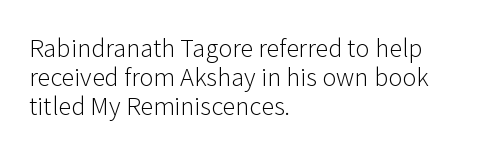
{"italic": "no", "bold": "no", "underline": "no", "align": "left", "line_spacing_ratio": 1.21, "letter_spacing": "normal", "letter_spacing_em": 0.0, "glyph_px": 24}
